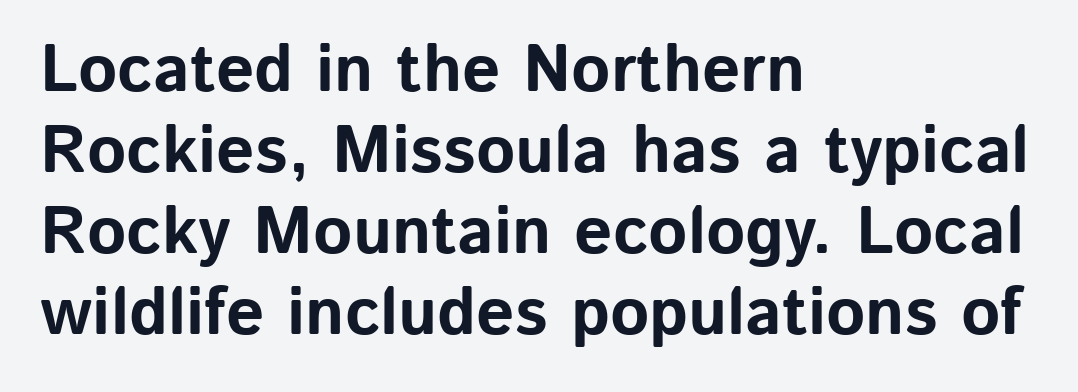
Letter spacing: default. Stroke terminals: plain, sans-serif. A typesetter would call this proportional, since set widths differ per character. Caption: multi-line text, flush left, ragged right. Each glyph is drawn with heavy, bold strokes. Quick note: not italic, upright.
